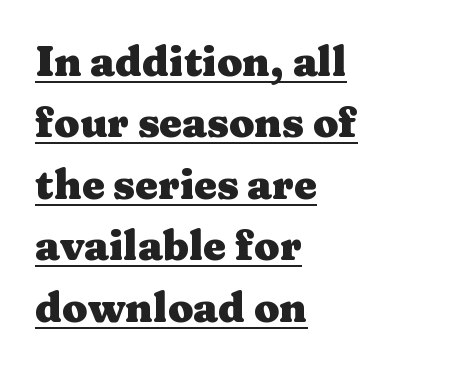
The rendering uses the underline text-decoration. Serif or sans? Serif — the stroke terminals have little feet. Casual observation: everything's shoved over to the left. The letterforms sit shoulder to shoulder at normal distance. Does the leading feel generous? No, just average. Is the type bold? Yes — the strokes are clearly thick and heavy.
